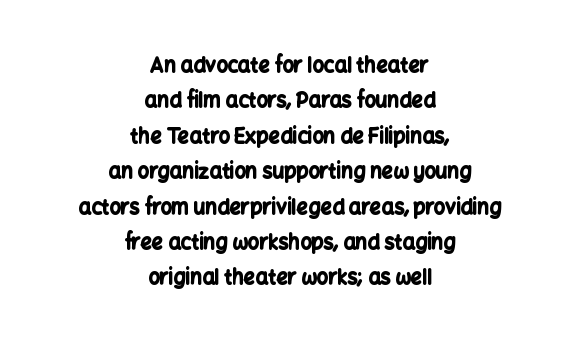
Q: Is the text bold? A: Yes.
Q: Is the text italic (slanted)? A: No, it is upright.
Q: Is the text underlined? A: No.
Q: How is the paragraph aligned? A: Centered.
Q: Is the spacing between letters normal or unusually wide? A: Normal.
